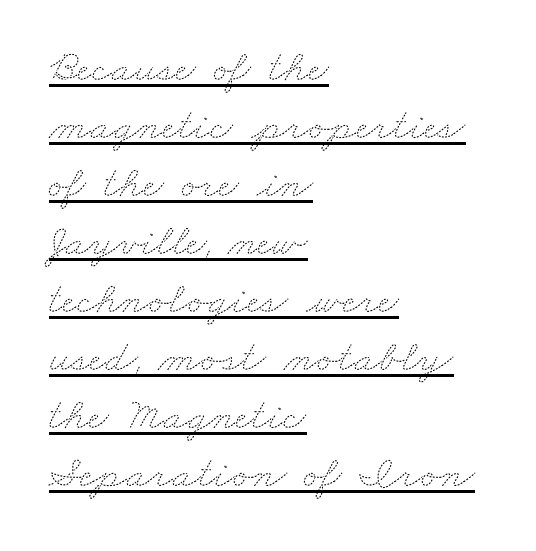
The font sits on the lighter half of the weight spectrum, regular included. The leading is moderate, giving the passage an even texture. Teacher's note: observe the even left margin — that is flush-left alignment. Is the letter spacing exaggerated? No — it looks like the ordinary default.
